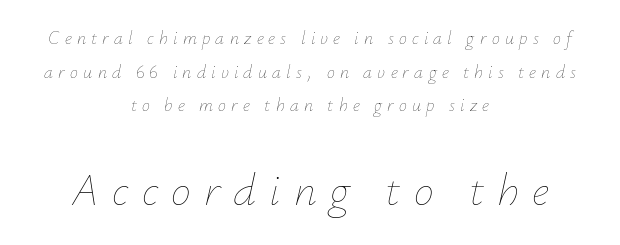
The image shows 45 px thin type, italic (leaning right); set centered, line spacing 1.87x, unusually wide letter spacing (+0.29 em), not underlined; the second (bottom) block is 2.5x larger; low stroke contrast and a small x-height.
